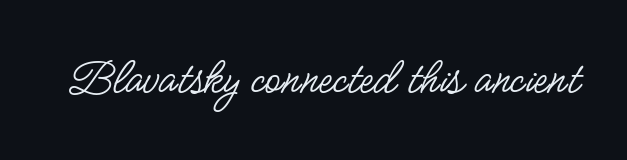
The image shows 51 px regular-weight, condensed sans-serif type; set normal letter spacing, not underlined; low stroke contrast and a small x-height.
